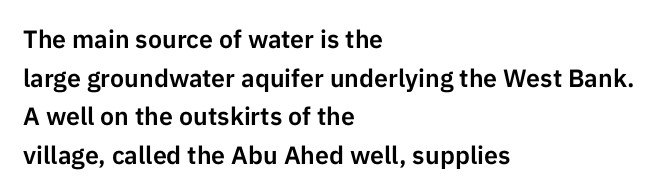
Inter-character spacing is left at the font's built-in metrics. Quick note: underline off. Horizontal alignment here is leftward, the default for most running prose. Posture: vertical. Line spacing here is normal.
